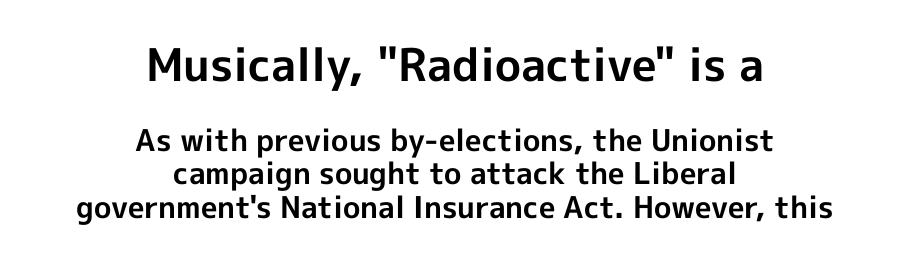
{"serif": "no", "italic": "no", "bold": "yes", "weight": "bold", "width": "normal", "x_height": "medium", "monospaced": "no", "underline": "no", "align": "center", "line_spacing": "tight", "line_spacing_ratio": 1.11, "letter_spacing": "normal", "letter_spacing_em": 0.0, "larger_block": "first", "size_ratio": 1.5, "glyph_px": 45}
